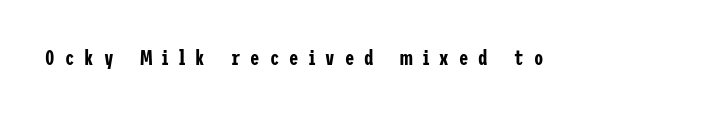
Q: Is the text italic (slanted)? A: No, it is upright.
Q: Is the text underlined? A: No.
Q: Is the spacing between letters normal or unusually wide? A: Unusually wide.
